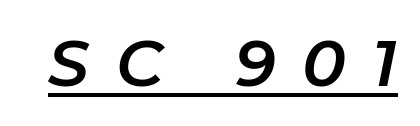
{"italic": "yes", "lean": "right", "slant_degrees": 11, "width": "normal", "stroke_contrast": "low", "x_height": "medium", "monospaced": "no", "underline": "yes", "letter_spacing": "wide", "letter_spacing_em": 0.41, "glyph_px": 65}
